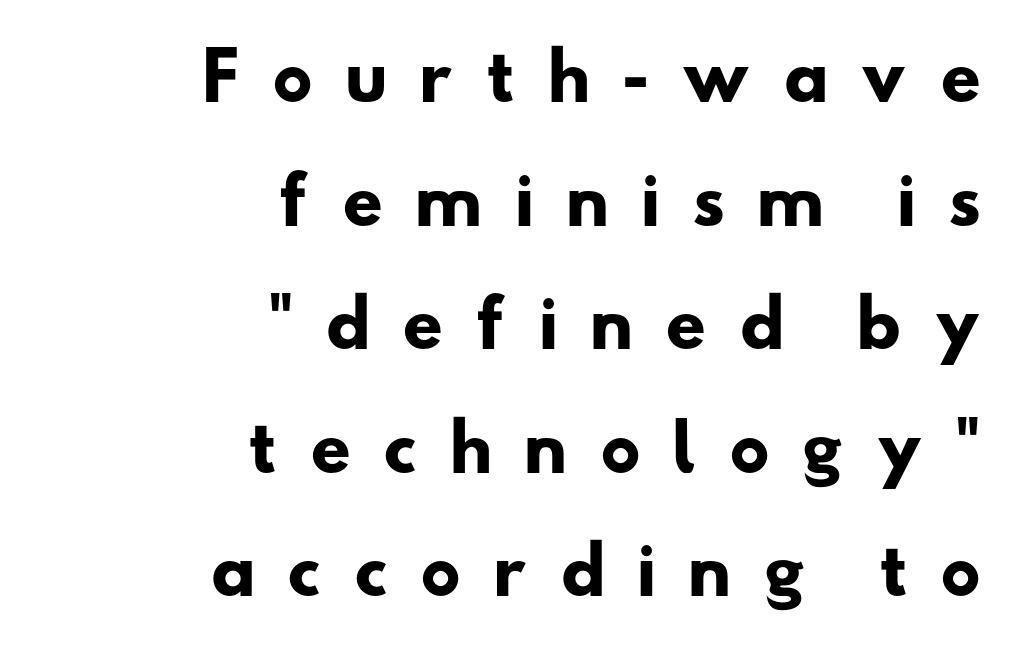
Q: Is the text bold? A: Yes.
Q: Is the typeface a serif or a sans-serif typeface? A: Sans-serif.
Q: Is the text underlined? A: No.
Q: How is the paragraph aligned? A: Right-aligned.
Q: Is the spacing between letters normal or unusually wide? A: Unusually wide.
Q: Is the spacing between lines tight, normal or loose? A: Loose.
Q: Width (condensed, normal, or wide)? A: Wide.
Q: Stroke contrast? A: Low.
Q: x-height? A: Small.
Q: Monospaced? A: No.
